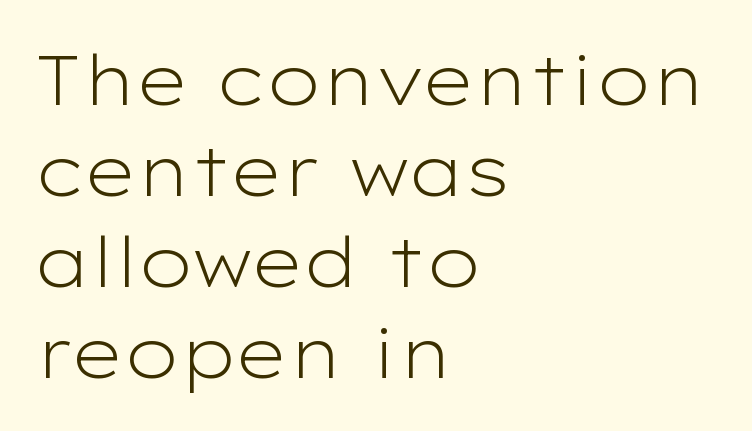
The image shows 70 px light, wide sans-serif type, upright; set left-aligned, normal line spacing (1.3x), normal letter spacing, not underlined; low stroke contrast and a medium x-height.
